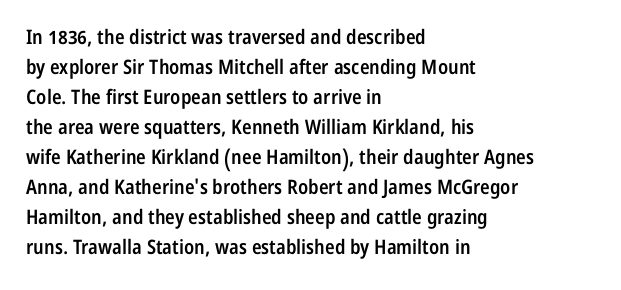
{"italic": "no", "bold": "semi", "underline": "no", "align": "left", "line_spacing": "normal", "line_spacing_ratio": 1.5, "letter_spacing": "normal", "letter_spacing_em": 0.0, "glyph_px": 20}
